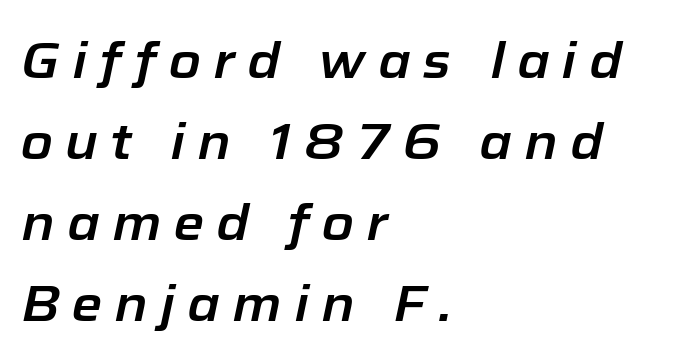
The image shows 50 px text type, italic (leaning right); set left-aligned, normal line spacing (1.62x), unusually wide letter spacing (+0.24 em), not underlined; low stroke contrast and a medium x-height.
